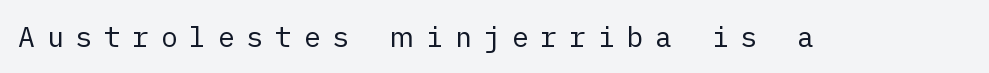
Q: Is the text bold? A: No.
Q: Is the text italic (slanted)? A: No, it is upright.
Q: Is the typeface a serif or a sans-serif typeface? A: Sans-serif.
Q: Is the text underlined? A: No.
Q: Is the spacing between letters normal or unusually wide? A: Unusually wide.
Q: Width (condensed, normal, or wide)? A: Normal.
Q: Stroke contrast? A: Low.
Q: x-height? A: Medium.
